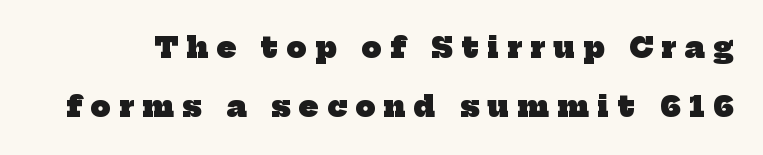
The image shows 28 px heavy serif type; set loose line spacing (2.09x), unusually wide letter spacing (+0.31 em), not underlined; low stroke contrast and a medium x-height.
